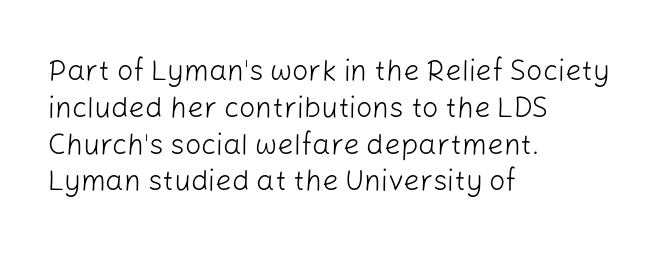
Spacing verdict: proportional, widths tailored to each character. A typesetter would call this zero additional tracking. The rendering uses a moderate line-height, typical for paragraphs. The font sits on the lighter half of the weight spectrum, regular included.
